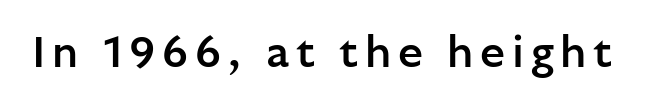
{"serif": "no", "italic": "no", "bold": "semi", "weight": "semibold", "width": "normal", "stroke_contrast": "low", "x_height": "medium", "monospaced": "no", "underline": "no", "glyph_px": 45}
